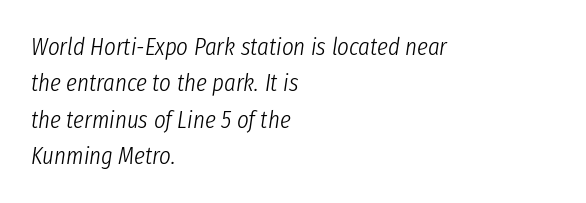
Q: Is the text bold? A: No.
Q: Is the text italic (slanted)? A: Yes, it leans right by about 8 degrees.
Q: Is the text underlined? A: No.
Q: How is the paragraph aligned? A: Left-aligned.
Q: Is the spacing between letters normal or unusually wide? A: Normal.
Q: Is the spacing between lines tight, normal or loose? A: Normal.
